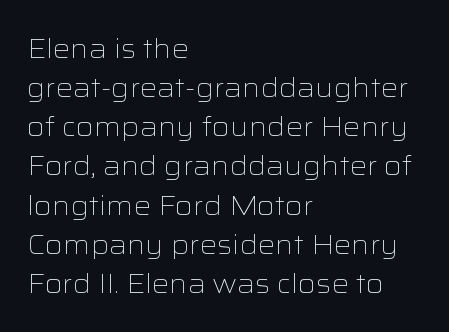
Q: Is the text bold? A: No.
Q: Is the text italic (slanted)? A: No, it is upright.
Q: Is the text underlined? A: No.
Q: How is the paragraph aligned? A: Left-aligned.
Q: Is the spacing between letters normal or unusually wide? A: Normal.
Q: Is the spacing between lines tight, normal or loose? A: Normal.
